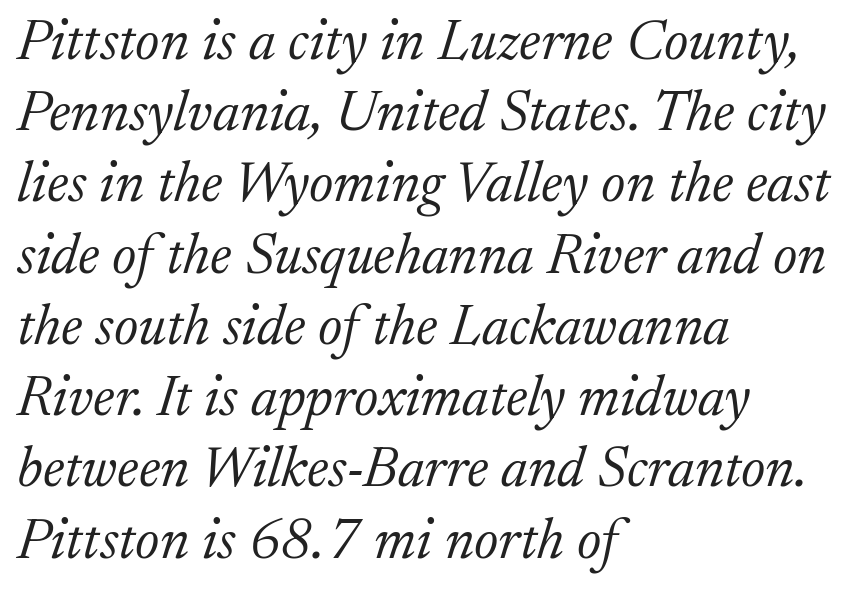
{"serif": "yes", "italic": "yes", "lean": "right", "slant_degrees": 17, "bold": "no", "weight": "light", "width": "normal", "stroke_contrast": "low", "x_height": "medium", "monospaced": "no", "underline": "no", "align": "left", "line_spacing": "normal", "line_spacing_ratio": 1.25, "letter_spacing": "normal", "letter_spacing_em": 0.0, "glyph_px": 57}
